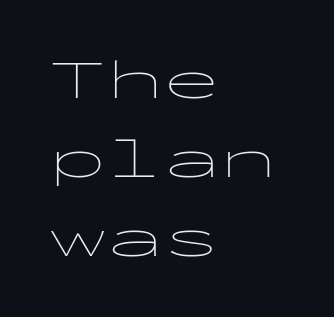
The image shows 57 px thin, wide sans-serif type, upright, monospaced; set left-aligned, normal line spacing (1.39x), normal letter spacing, not underlined; low stroke contrast and a medium x-height.
